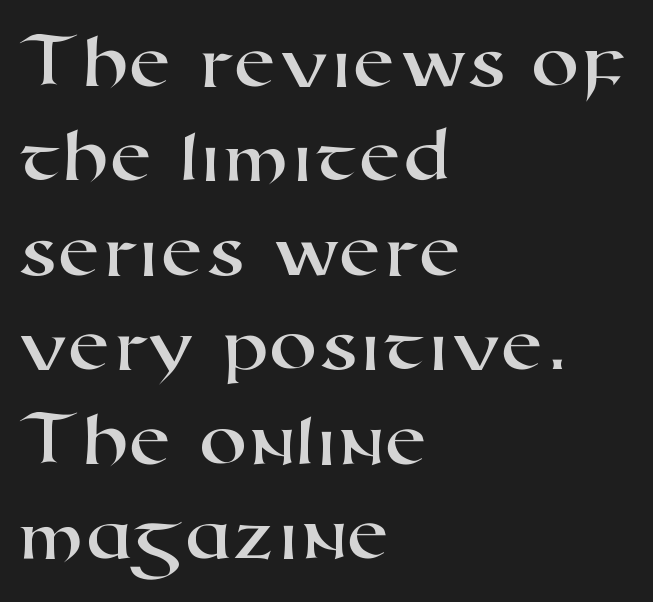
A classic flush-left, rag-right setting is used for this passage. The gap between lines stays unmarked. The characters display no serif detailing; their extremities are plain. Each letter keeps its own natural width here, so spacing adapts to shape. Words appear dense and cohesive because spacing is normal.
